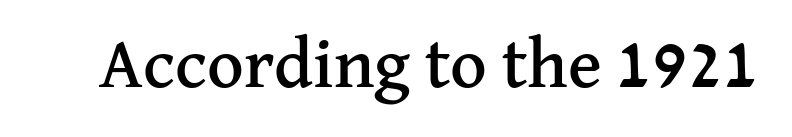
Q: Is the text italic (slanted)? A: No, it is upright.
Q: Is the typeface a serif or a sans-serif typeface? A: Serif.
Q: Is the text underlined? A: No.
Q: Is the spacing between letters normal or unusually wide? A: Normal.
Q: Width (condensed, normal, or wide)? A: Normal.
Q: Stroke contrast? A: Medium.
Q: x-height? A: Medium.
Q: Monospaced? A: No.
